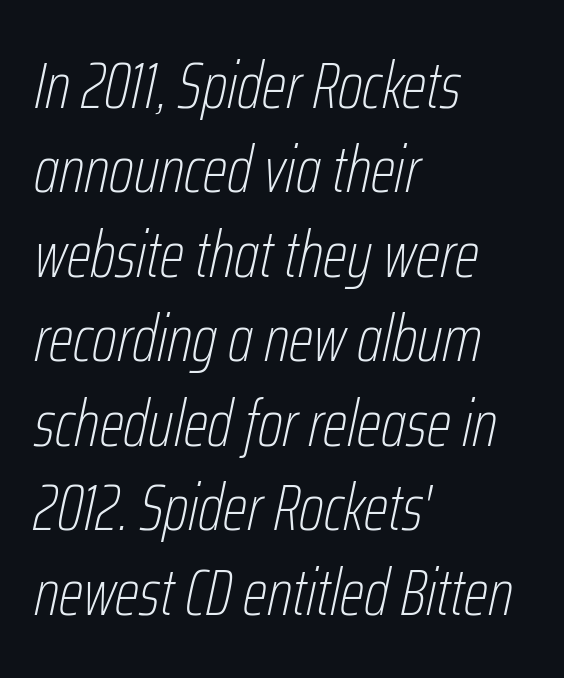
The rag falls on the right side of this text block. The lines sit at an ordinary, default distance from one another. Anything drawn beneath the words? Only blank space. Quick note: italic.
